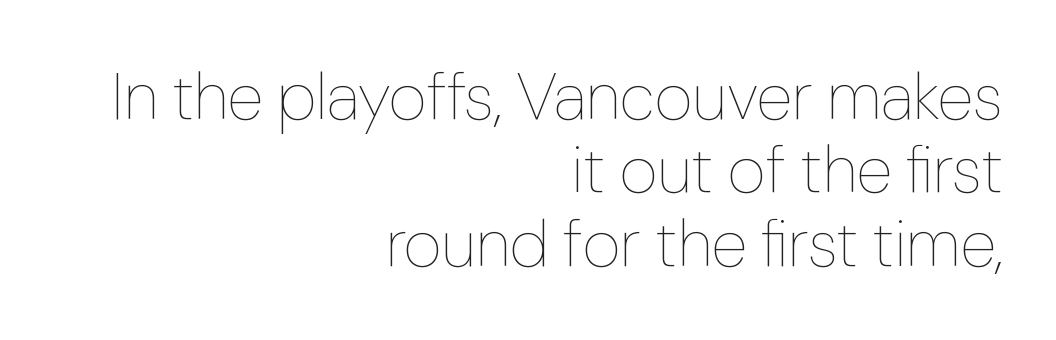
The image shows 66 px thin type, upright; set right-aligned, tight line spacing (1.11x), normal letter spacing, not underlined; low stroke contrast and a medium x-height.
